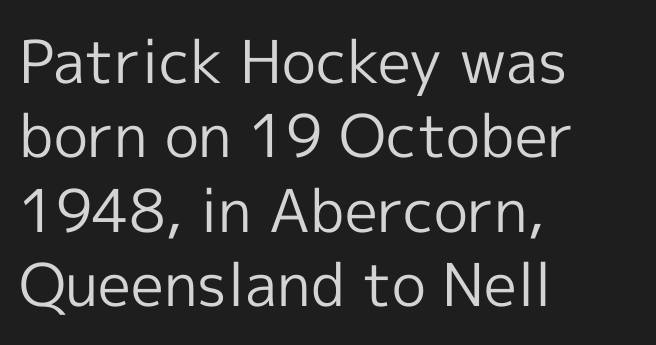
The image shows 59 px regular-weight sans-serif type, upright; set left-aligned, normal line spacing (1.26x), normal letter spacing, not underlined; a medium x-height.
